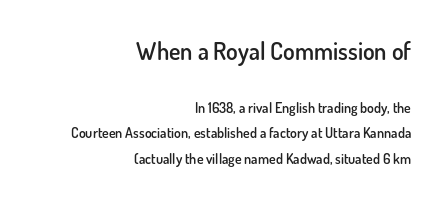
Is the block centered? No — it sits flush against the right margin. The type sits square on the baseline with zero lean. Lines of text with bare space underneath. Short note: letters normally spaced.
